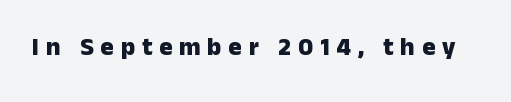
{"italic": "no", "bold": "yes", "underline": "no", "letter_spacing": "wide", "letter_spacing_em": 0.27, "glyph_px": 25}
